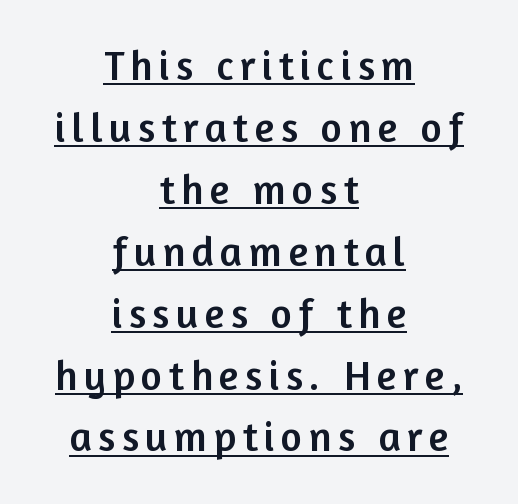
The lettering is marked with a stroke running underneath it. Teacher's note: observe the equal gaps on both sides — that is centered alignment. Is there any slant? The stems are plumb. Font category for this specimen: sans-serif. The passage shown is typed in a proportional face where columns would drift.
